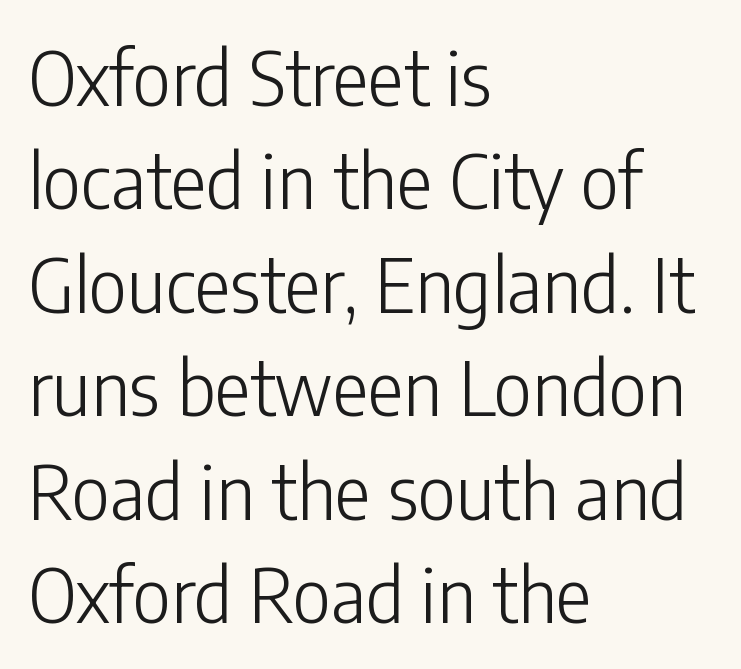
The image shows 75 px light, condensed sans-serif type, upright; set left-aligned, normal line spacing (1.38x), normal letter spacing, not underlined; low stroke contrast and a medium x-height.
